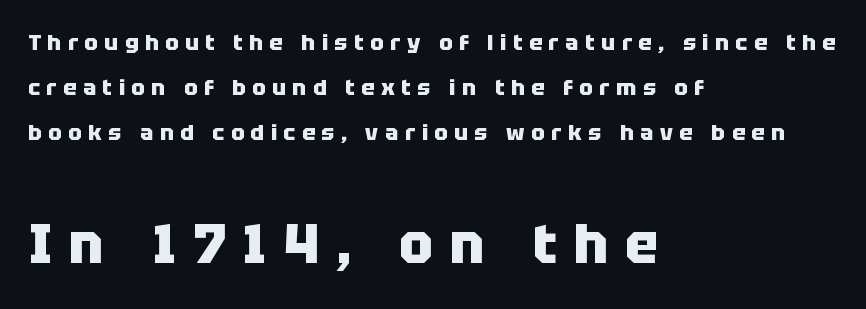
Block two is the big one; block one sits smaller above it. Reading down the block, your eye returns to a fixed left position each line. Descender tails drop into unmarked territory. If you measured baseline to baseline, you'd find a long distance. Substantial extra tracking has been applied to these lines.
